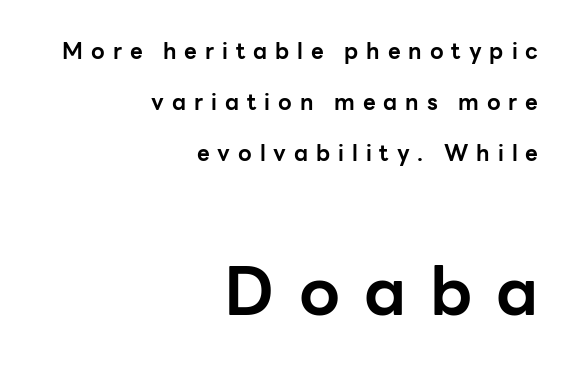
{"serif": "no", "italic": "no", "bold": "yes", "weight": "bold", "width": "normal", "stroke_contrast": "low", "x_height": "medium", "monospaced": "no", "underline": "no", "align": "right", "line_spacing": "loose", "line_spacing_ratio": 2.32, "letter_spacing": "wide", "letter_spacing_em": 0.36, "larger_block": "second", "size_ratio": 3.0, "glyph_px": 66}
